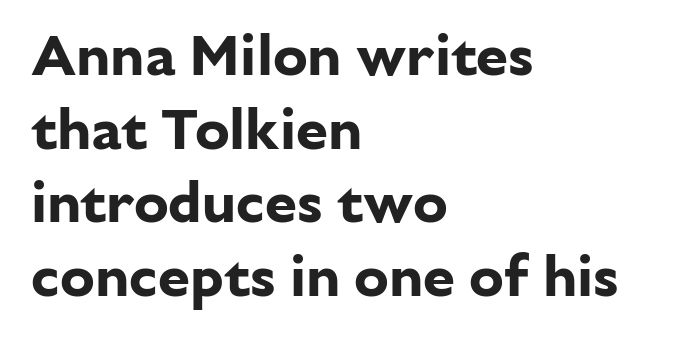
The image shows 58 px bold sans-serif type, upright; set left-aligned, normal line spacing (1.27x), normal letter spacing, not underlined; low stroke contrast and a medium x-height.
